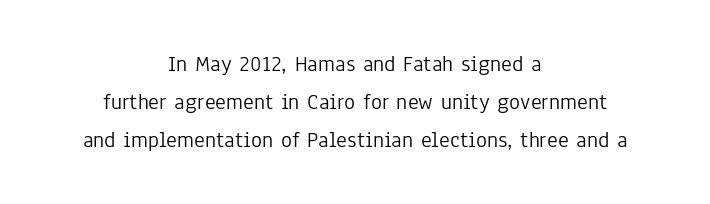
Q: Is the text bold? A: No.
Q: Is the text italic (slanted)? A: No, it is upright.
Q: Is the text underlined? A: No.
Q: How is the paragraph aligned? A: Centered.
Q: Is the spacing between letters normal or unusually wide? A: Normal.
Q: Is the spacing between lines tight, normal or loose? A: Normal.
